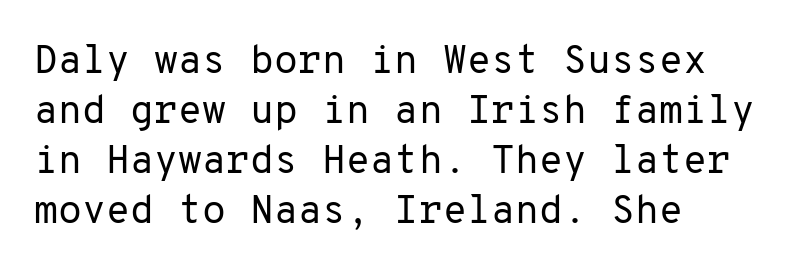
Typographically, this falls in the sans-serif category. Does the lettering tilt? It doesn't — this is upright. The typesetter chose a ragged-right arrangement here. Here the designer chose a console-style face with uniform glyph widths. Heaviness? Minimal to ordinary, like unemphasized prose.
